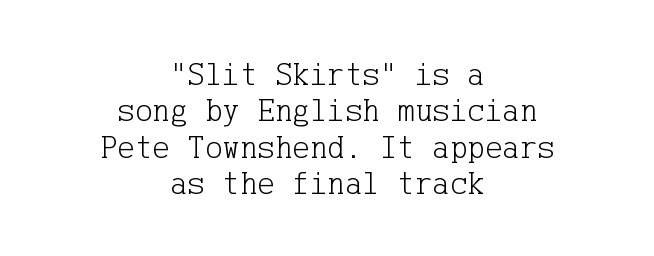
Q: Is the text bold? A: No.
Q: Is the text italic (slanted)? A: No, it is upright.
Q: Is the typeface a serif or a sans-serif typeface? A: Serif.
Q: Is the text underlined? A: No.
Q: How is the paragraph aligned? A: Centered.
Q: Is the spacing between letters normal or unusually wide? A: Normal.
Q: Is the spacing between lines tight, normal or loose? A: Tight.
Q: Width (condensed, normal, or wide)? A: Normal.
Q: Stroke contrast? A: Low.
Q: x-height? A: Medium.
